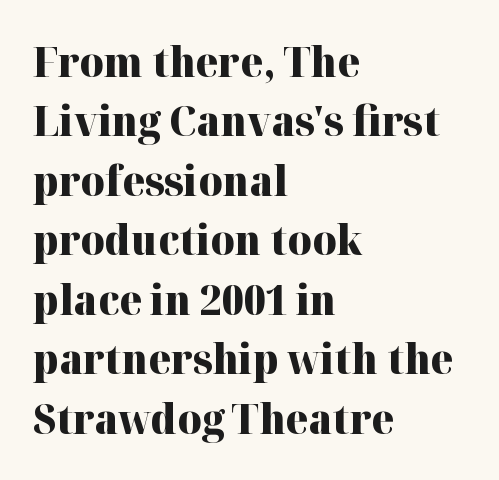
The image shows 41 px heavy serif type, upright; set left-aligned, normal line spacing (1.45x), normal letter spacing, not underlined; high stroke contrast and a medium x-height.
